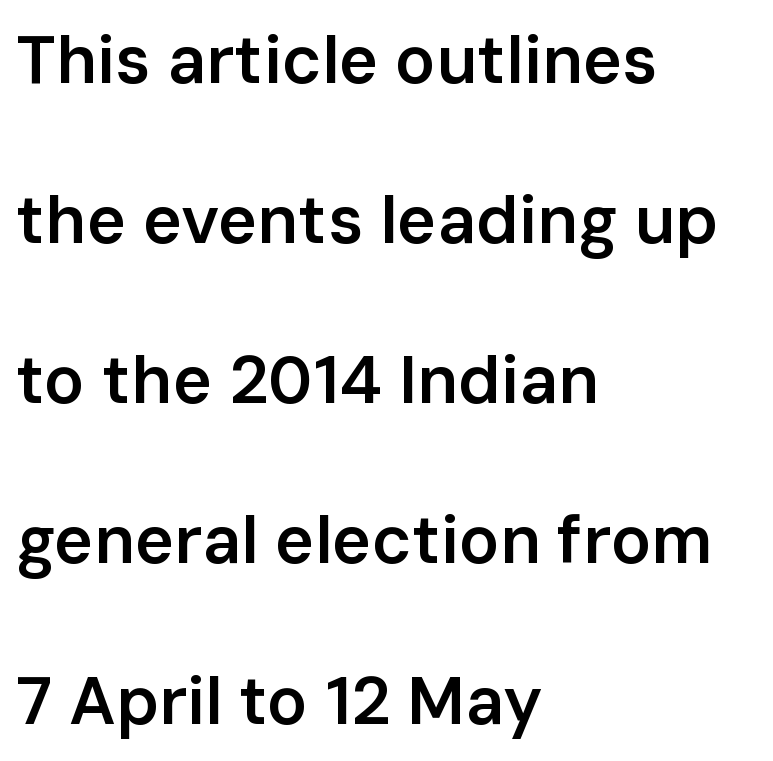
Q: Is the text bold? A: Semi-bold.
Q: Is the text italic (slanted)? A: No, it is upright.
Q: Is the typeface a serif or a sans-serif typeface? A: Sans-serif.
Q: Is the text underlined? A: No.
Q: How is the paragraph aligned? A: Left-aligned.
Q: Is the spacing between letters normal or unusually wide? A: Normal.
Q: Is the spacing between lines tight, normal or loose? A: Loose.
Q: Width (condensed, normal, or wide)? A: Normal.
Q: Stroke contrast? A: Low.
Q: x-height? A: Medium.
Q: Monospaced? A: No.
